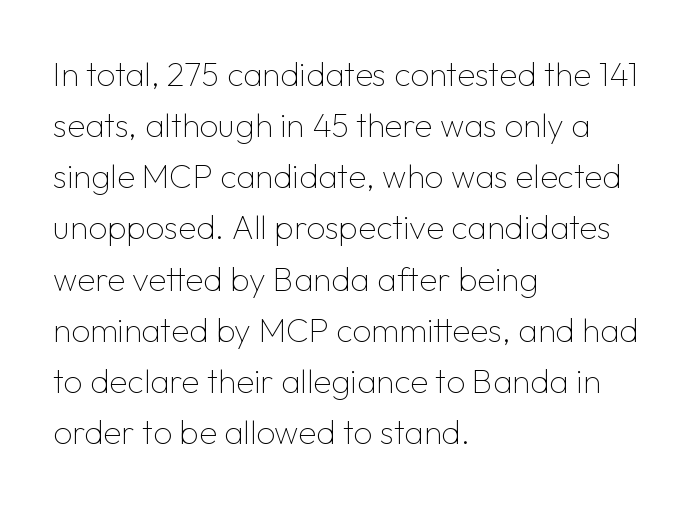
Q: Is the text bold? A: No.
Q: Is the text italic (slanted)? A: No, it is upright.
Q: Is the typeface a serif or a sans-serif typeface? A: Sans-serif.
Q: Is the text underlined? A: No.
Q: How is the paragraph aligned? A: Left-aligned.
Q: Is the spacing between letters normal or unusually wide? A: Normal.
Q: Is the spacing between lines tight, normal or loose? A: Normal.
Q: Width (condensed, normal, or wide)? A: Normal.
Q: Stroke contrast? A: Low.
Q: x-height? A: Medium.
Q: Monospaced? A: No.
